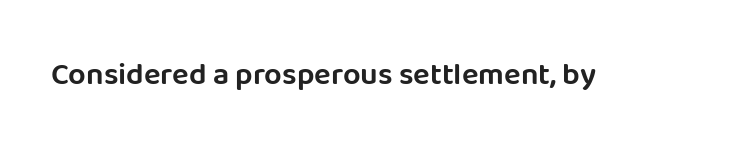
{"serif": "no", "italic": "no", "width": "normal", "stroke_contrast": "low", "x_height": "large", "monospaced": "no", "underline": "no", "letter_spacing": "normal", "letter_spacing_em": 0.0, "glyph_px": 31}
